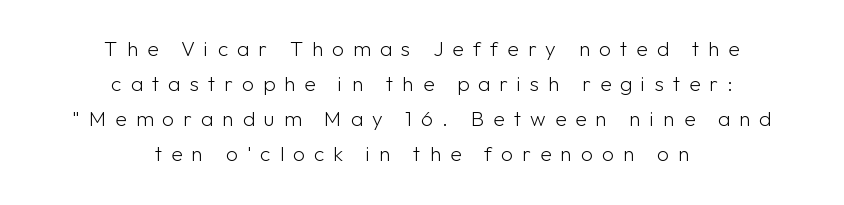
{"italic": "no", "bold": "no", "underline": "no", "align": "center", "line_spacing": "normal", "line_spacing_ratio": 1.67, "letter_spacing": "wide", "letter_spacing_em": 0.43, "glyph_px": 21}
